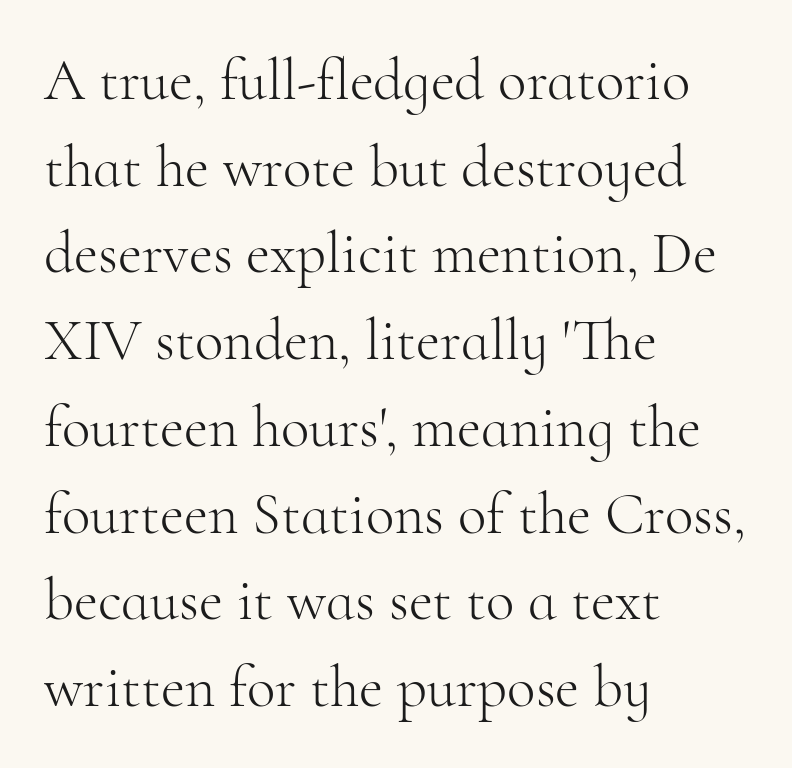
Q: Is the text bold? A: No.
Q: Is the text italic (slanted)? A: No, it is upright.
Q: Is the typeface a serif or a sans-serif typeface? A: Serif.
Q: Is the text underlined? A: No.
Q: How is the paragraph aligned? A: Left-aligned.
Q: Is the spacing between letters normal or unusually wide? A: Normal.
Q: Is the spacing between lines tight, normal or loose? A: Normal.
Q: Width (condensed, normal, or wide)? A: Normal.
Q: Stroke contrast? A: High.
Q: x-height? A: Small.
Q: Monospaced? A: No.
